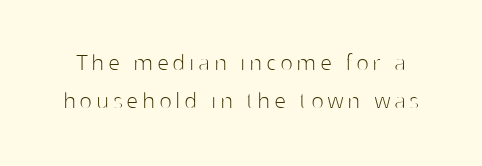
The image shows 27 px text type, upright; set normal line spacing (1.42x), not underlined.
